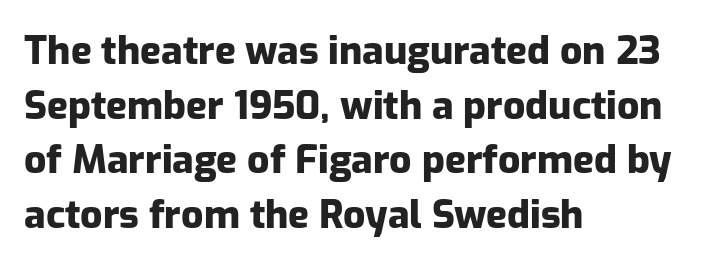
Q: Is the text bold? A: Yes.
Q: Is the text italic (slanted)? A: No, it is upright.
Q: Is the typeface a serif or a sans-serif typeface? A: Sans-serif.
Q: Is the text underlined? A: No.
Q: How is the paragraph aligned? A: Left-aligned.
Q: Is the spacing between letters normal or unusually wide? A: Normal.
Q: Is the spacing between lines tight, normal or loose? A: Normal.
Q: Width (condensed, normal, or wide)? A: Normal.
Q: Stroke contrast? A: Low.
Q: x-height? A: Medium.
Q: Monospaced? A: No.
